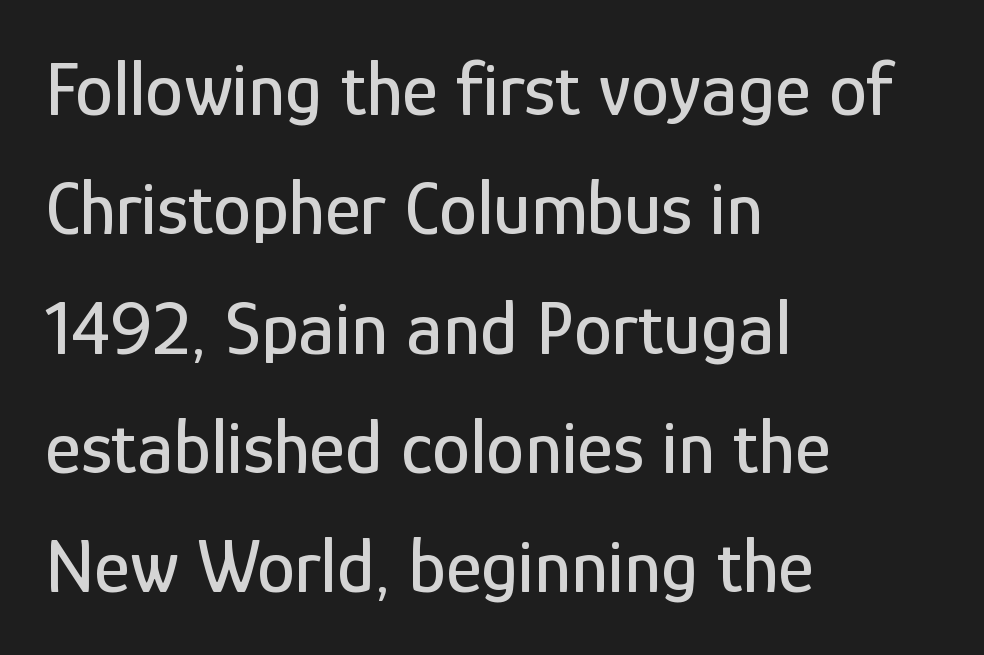
{"serif": "no", "italic": "no", "width": "condensed", "stroke_contrast": "low", "x_height": "medium", "monospaced": "no", "underline": "no", "align": "left", "line_spacing": "normal", "line_spacing_ratio": 1.55, "letter_spacing": "normal", "letter_spacing_em": 0.0, "glyph_px": 77}
